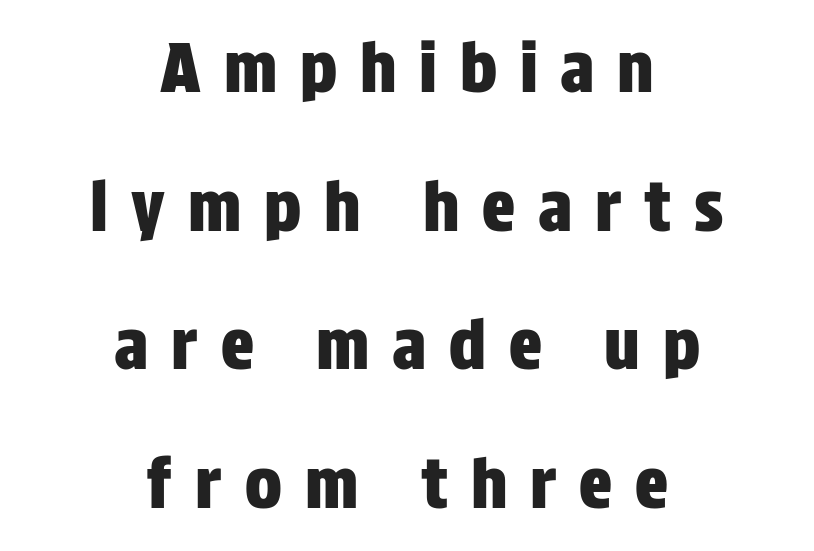
This sample has the flowing, uneven cadence of proportional lettering. Casual observation: everything's sitting right in the middle. Nobody drew a line under any word here. Baseline-to-baseline distance is far greater than the letter height.
